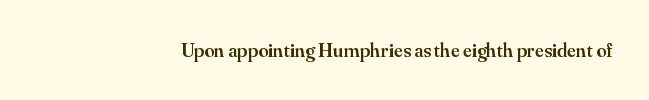
The image shows 20 px text type, upright; set normal letter spacing, not underlined.
